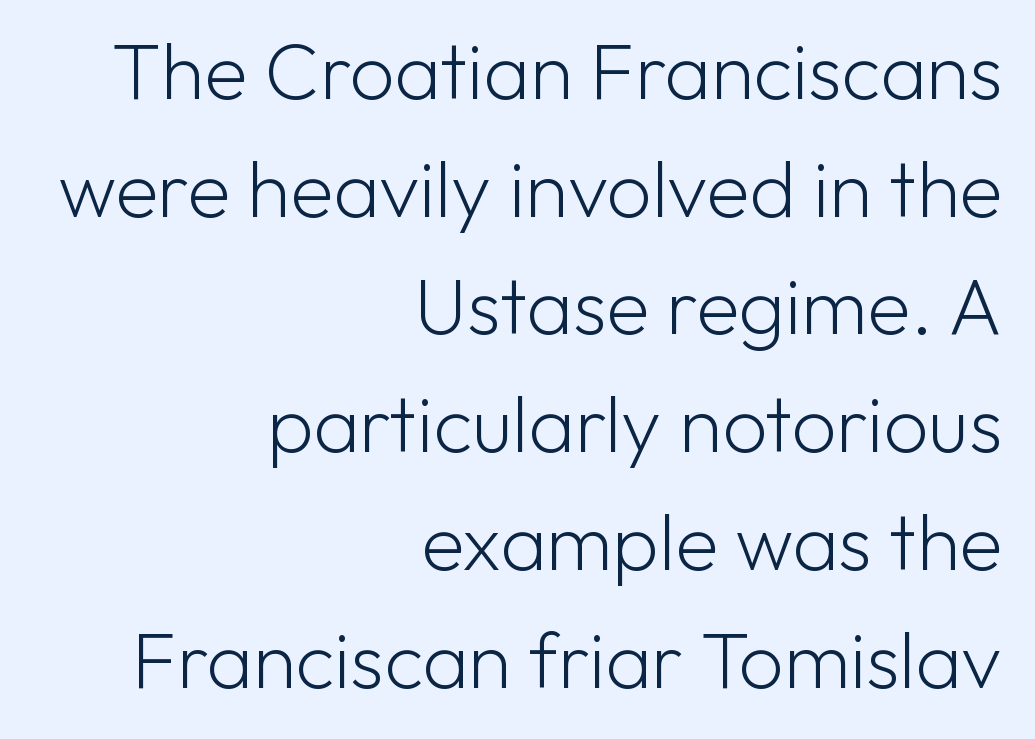
This sample has the flowing, uneven cadence of proportional lettering. Regular leading. The strip under each line holds only bare page. This sample is right-justified, so line beginnings fall wherever the words allow. Vertical stems look standard width or narrower in stroke. Characters follow at the spacing the type designer built in.
